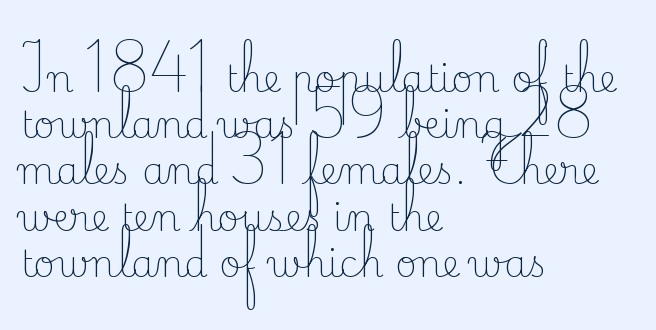
A normal amount of white space separates one row of letters from the next. What stands out about the letter spacing? Nothing — it is the standard amount. You could not count columns in this text — the font is proportionally spaced. Stems here are at most as thick as an everyday book face. The passage shown is typeset with a serif family. Upright lettering throughout.
